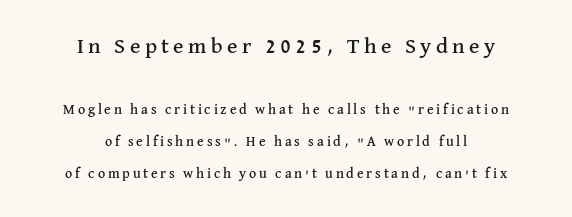
{"italic": "no", "underline": "no", "align": "center", "line_spacing": "loose", "line_spacing_ratio": 2.28, "letter_spacing": "wide", "letter_spacing_em": 0.2, "larger_block": "first", "size_ratio": 1.57, "glyph_px": 22}
